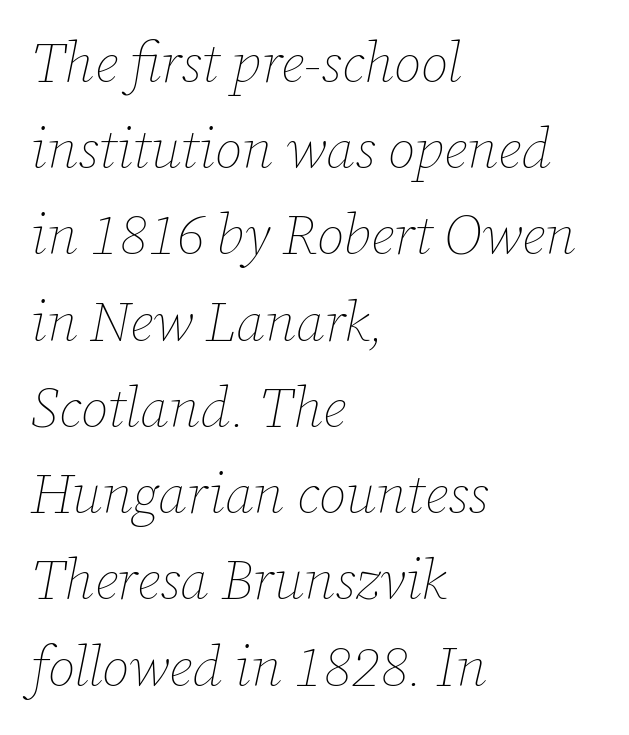
Leading matches the norm, producing a regular column. No heavy texture on the line: the type isn't bold. Teacher's note: observe the even left margin — that is flush-left alignment. The tracking reads as untouched default to a designer's eye.
